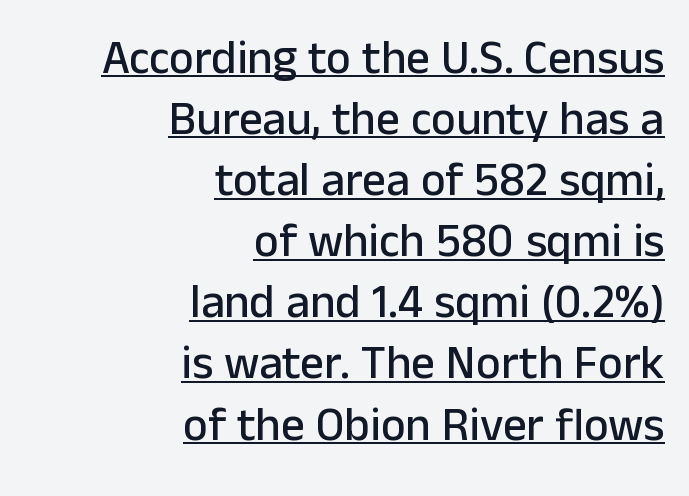
{"serif": "no", "italic": "no", "width": "normal", "stroke_contrast": "low", "x_height": "medium", "monospaced": "no", "underline": "yes", "align": "right", "line_spacing": "normal", "line_spacing_ratio": 1.3, "letter_spacing": "normal", "letter_spacing_em": 0.0, "glyph_px": 47}
